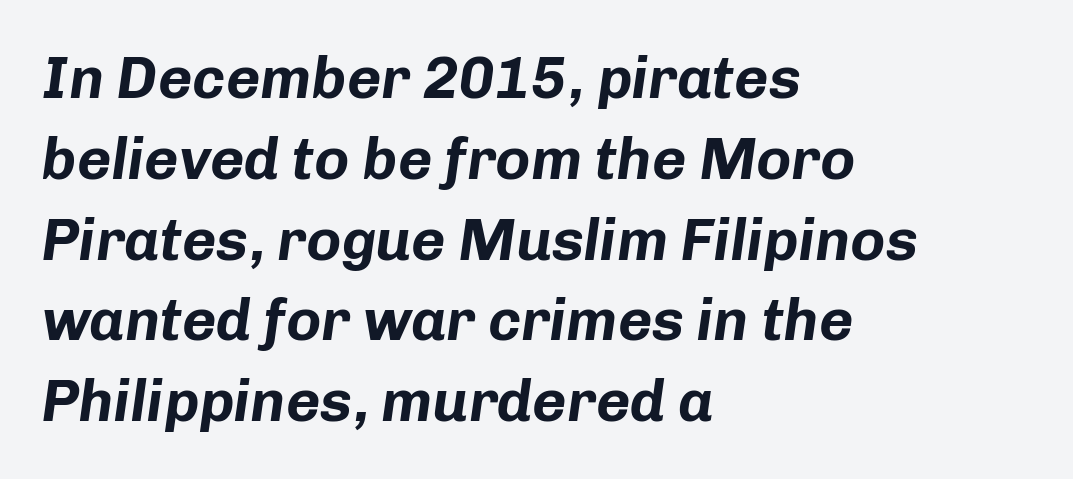
The face used here has a pronounced slope to its letters. The text block is weighted toward the left margin, trailing off unevenly rightward. Honestly, the row spacing looks completely unremarkable. Bare-footed words on every line. No extra tracking has been applied to these lines.
